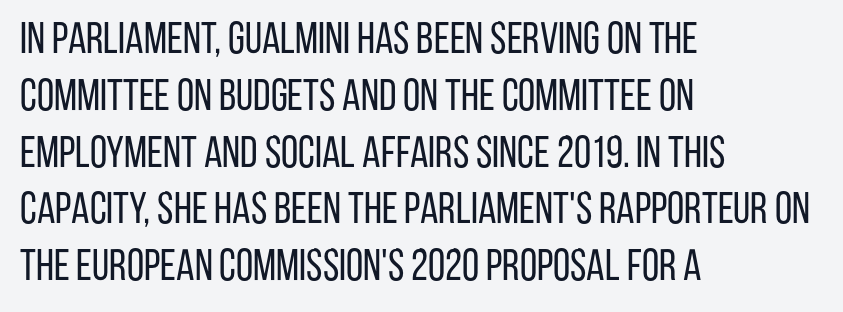
Q: Is the text bold? A: No.
Q: Is the text italic (slanted)? A: No, it is upright.
Q: Is the typeface a serif or a sans-serif typeface? A: Sans-serif.
Q: Is the text underlined? A: No.
Q: How is the paragraph aligned? A: Left-aligned.
Q: Is the spacing between letters normal or unusually wide? A: Normal.
Q: Is the spacing between lines tight, normal or loose? A: Normal.
Q: Width (condensed, normal, or wide)? A: Condensed.
Q: Stroke contrast? A: Low.
Q: x-height? A: Large.
Q: Monospaced? A: No.
